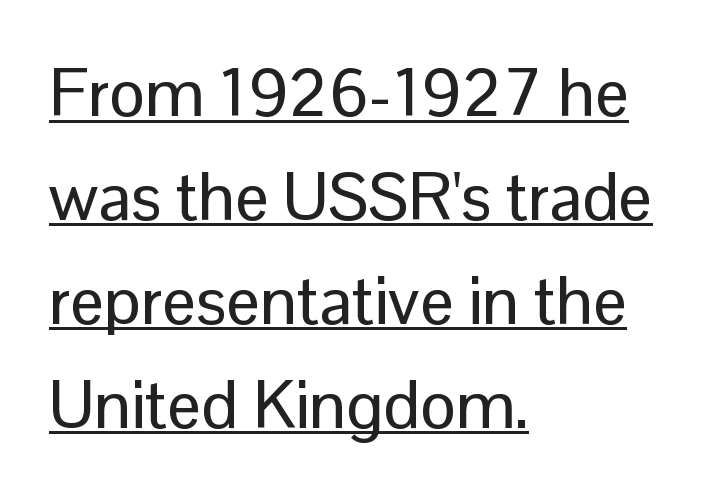
The image shows 67 px sans-serif type, upright; set left-aligned, normal line spacing (1.55x), normal letter spacing, underlined; low stroke contrast and a medium x-height.
